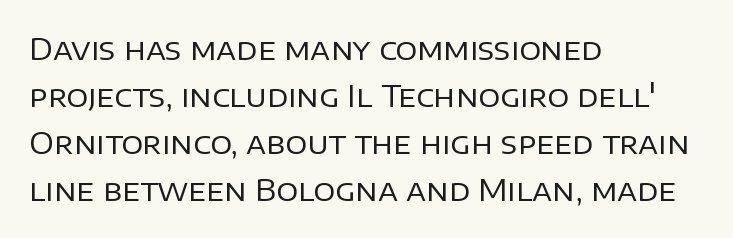
{"serif": "no", "italic": "no", "bold": "no", "weight": "regular", "width": "normal", "stroke_contrast": "low", "x_height": "large", "monospaced": "no", "underline": "no", "align": "left", "line_spacing": "normal", "line_spacing_ratio": 1.57, "letter_spacing": "normal", "letter_spacing_em": 0.0, "glyph_px": 30}
